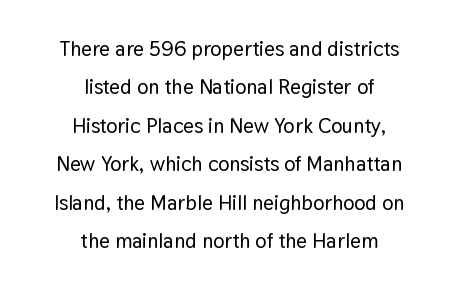
Q: Is the text italic (slanted)? A: No, it is upright.
Q: Is the text underlined? A: No.
Q: How is the paragraph aligned? A: Centered.
Q: Is the spacing between letters normal or unusually wide? A: Normal.
